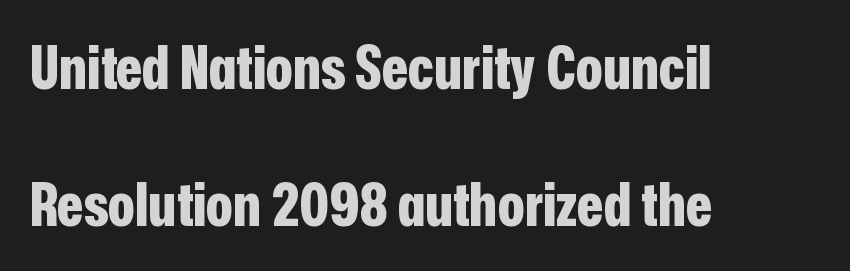
Q: Is the text bold? A: Yes.
Q: Is the text italic (slanted)? A: No, it is upright.
Q: Is the typeface a serif or a sans-serif typeface? A: Sans-serif.
Q: Is the text underlined? A: No.
Q: How is the paragraph aligned? A: Left-aligned.
Q: Is the spacing between letters normal or unusually wide? A: Normal.
Q: Is the spacing between lines tight, normal or loose? A: Loose.
Q: Width (condensed, normal, or wide)? A: Condensed.
Q: Stroke contrast? A: Low.
Q: x-height? A: Medium.
Q: Monospaced? A: No.
